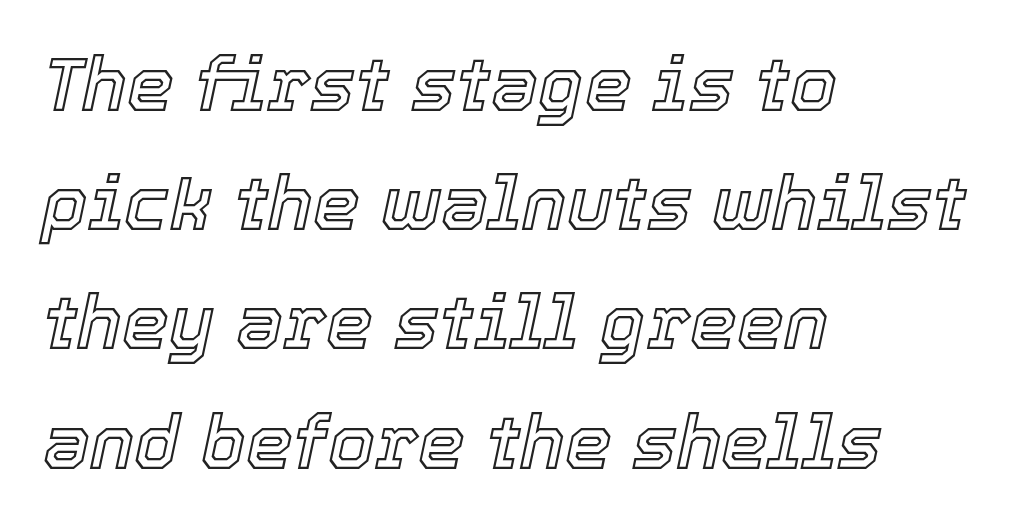
There's an unmistakable incline to the writing here. Inter-character spacing is left at the font's built-in metrics. Normally led — the rows are evenly, conventionally spaced. Character widths vary here, with narrow letters taking less room than wide ones. Check under the words: just untouched page. Reading down the block, your eye returns to a fixed left position each line.
